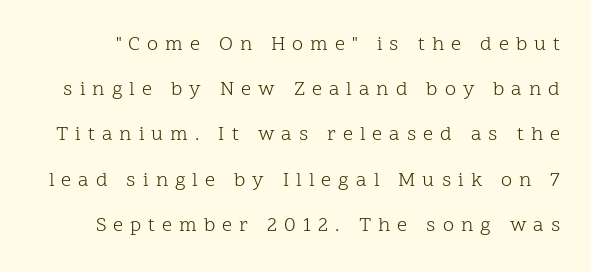
This rendering widens character spacing well past its baseline value. The passage shown is not bold in any degree. Nobody drew a line under any word here. These lines stand farther apart than default settings would place them. If you drew a line through each stem, it would be perfectly vertical.
